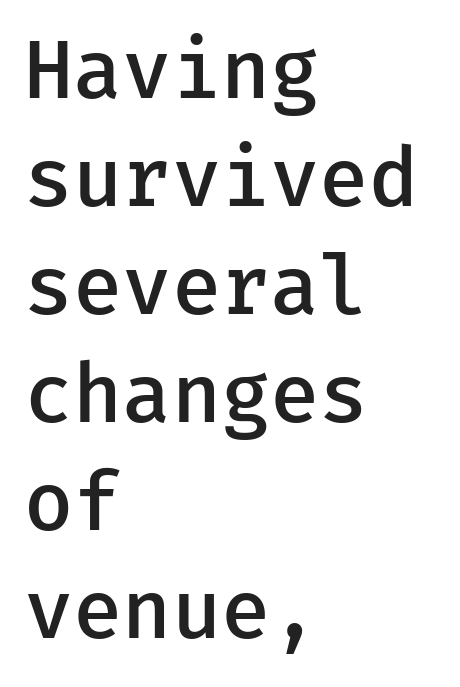
{"serif": "no", "italic": "no", "bold": "semi", "weight": "semibold", "width": "normal", "stroke_contrast": "low", "x_height": "medium", "underline": "no", "align": "left", "line_spacing": "normal", "line_spacing_ratio": 1.35, "letter_spacing": "normal", "letter_spacing_em": 0.0, "glyph_px": 80}
